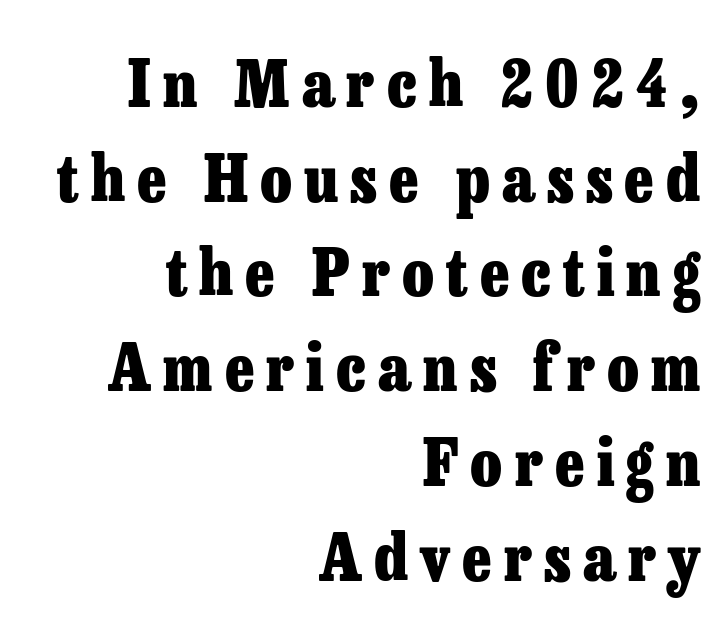
{"serif": "yes", "italic": "no", "bold": "yes", "weight": "heavy", "width": "normal", "stroke_contrast": "low", "x_height": "medium", "monospaced": "no", "underline": "no", "align": "right", "line_spacing": "normal", "line_spacing_ratio": 1.48, "glyph_px": 64}
